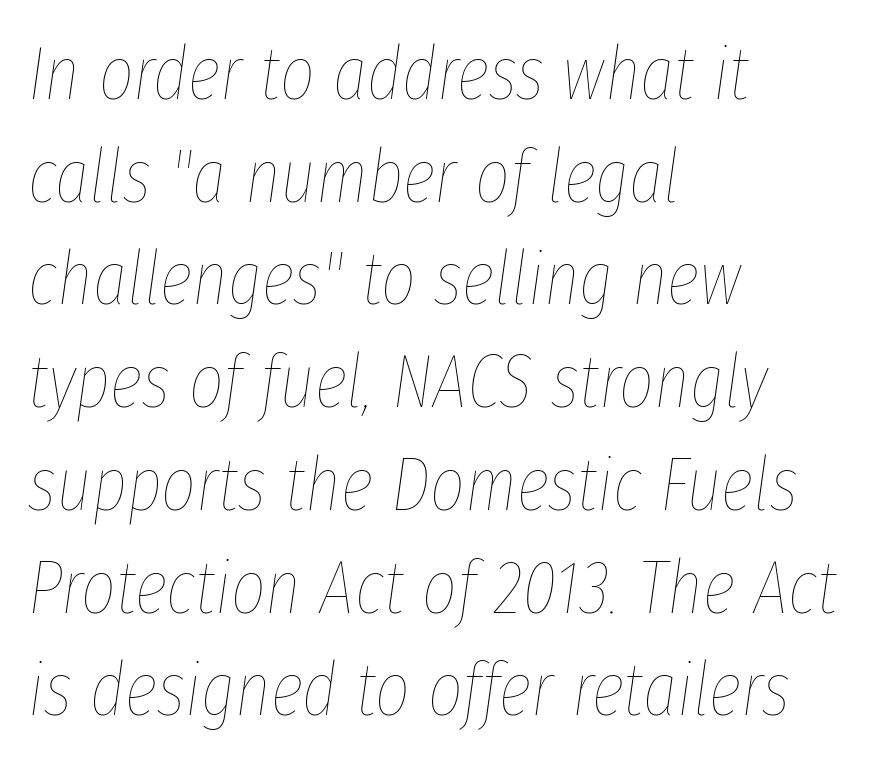
{"italic": "yes", "lean": "right", "slant_degrees": 8, "bold": "no", "weight": "thin", "width": "condensed", "stroke_contrast": "low", "x_height": "medium", "monospaced": "no", "underline": "no", "align": "left", "line_spacing": "normal", "line_spacing_ratio": 1.37, "letter_spacing": "normal", "letter_spacing_em": 0.0, "glyph_px": 75}
